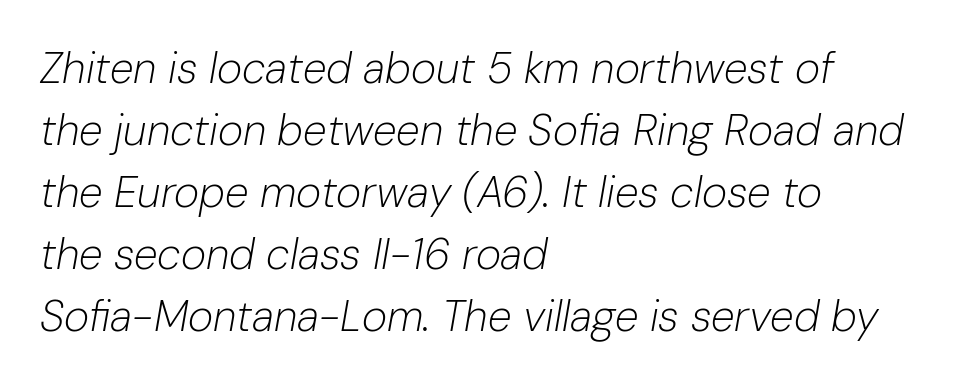
The image shows 43 px light type, italic (leaning right); set left-aligned, normal line spacing (1.44x), normal letter spacing, not underlined; low stroke contrast and a medium x-height.
